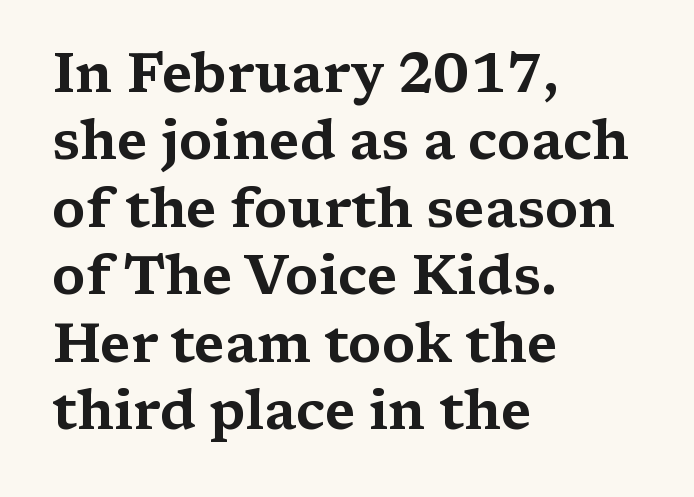
Q: Is the text italic (slanted)? A: No, it is upright.
Q: Is the typeface a serif or a sans-serif typeface? A: Serif.
Q: Is the text underlined? A: No.
Q: How is the paragraph aligned? A: Left-aligned.
Q: Is the spacing between letters normal or unusually wide? A: Normal.
Q: Is the spacing between lines tight, normal or loose? A: Normal.
Q: Width (condensed, normal, or wide)? A: Wide.
Q: Stroke contrast? A: Medium.
Q: x-height? A: Medium.
Q: Monospaced? A: No.
